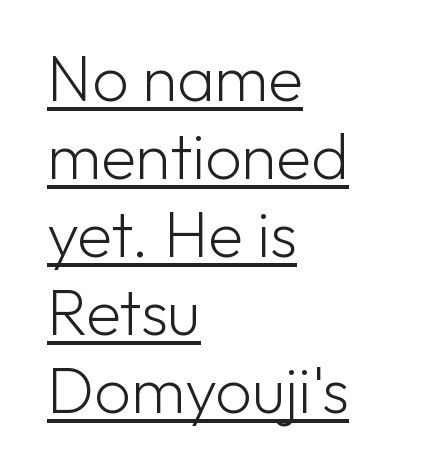
The passage is arranged the way most books set body copy — flush left. Are there feet on the stems? There aren't — it's a sans. Quick note: underline on. Heft: none added — not bold. Caption: standard tracking, unaltered.
